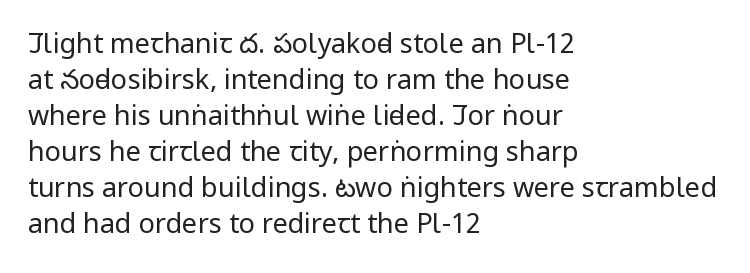
{"italic": "no", "bold": "no", "underline": "no", "align": "left", "line_spacing": "normal", "line_spacing_ratio": 1.33, "letter_spacing": "normal", "letter_spacing_em": 0.0, "glyph_px": 27}
